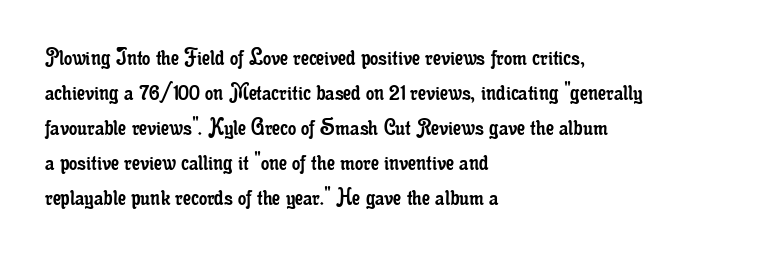
Q: Is the text bold? A: No.
Q: Is the text italic (slanted)? A: No, it is upright.
Q: Is the text underlined? A: No.
Q: How is the paragraph aligned? A: Left-aligned.
Q: Is the spacing between letters normal or unusually wide? A: Normal.
Q: Is the spacing between lines tight, normal or loose? A: Normal.
